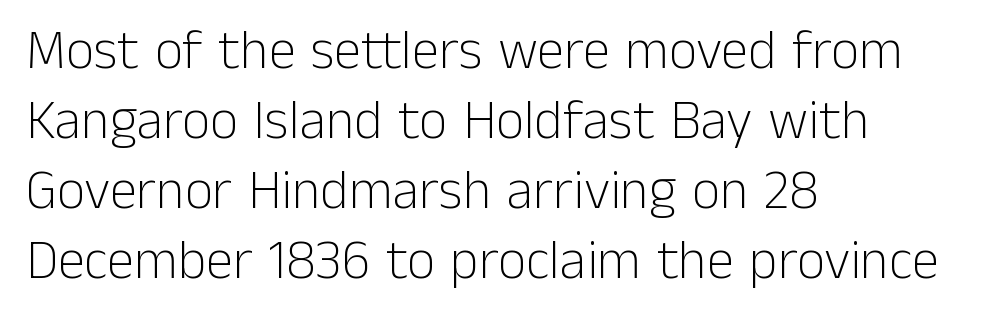
Q: Is the text bold? A: No.
Q: Is the text italic (slanted)? A: No, it is upright.
Q: Is the typeface a serif or a sans-serif typeface? A: Sans-serif.
Q: Is the text underlined? A: No.
Q: How is the paragraph aligned? A: Left-aligned.
Q: Is the spacing between letters normal or unusually wide? A: Normal.
Q: Is the spacing between lines tight, normal or loose? A: Normal.
Q: Width (condensed, normal, or wide)? A: Normal.
Q: Stroke contrast? A: Low.
Q: x-height? A: Medium.
Q: Monospaced? A: No.
